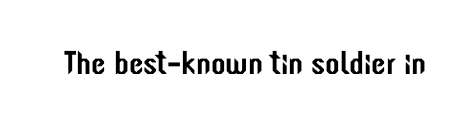
{"serif": "no", "italic": "no", "width": "condensed", "stroke_contrast": "low", "x_height": "medium", "monospaced": "no", "underline": "no", "letter_spacing": "normal", "letter_spacing_em": 0.0, "glyph_px": 33}
